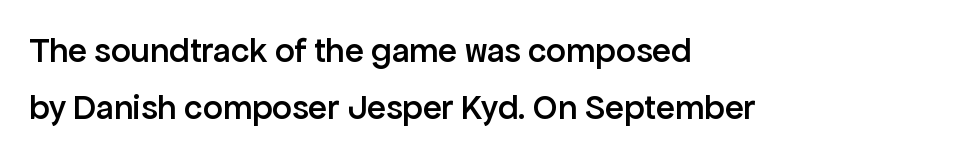
Words appear dense and cohesive because spacing is normal. Glance below the letters and you will spot only blank space. Here the designer chose a conventional face with non-uniform glyph widths. The leading is moderate, giving the passage an even texture. Typesetter's note: demi weight, one step under bold.
